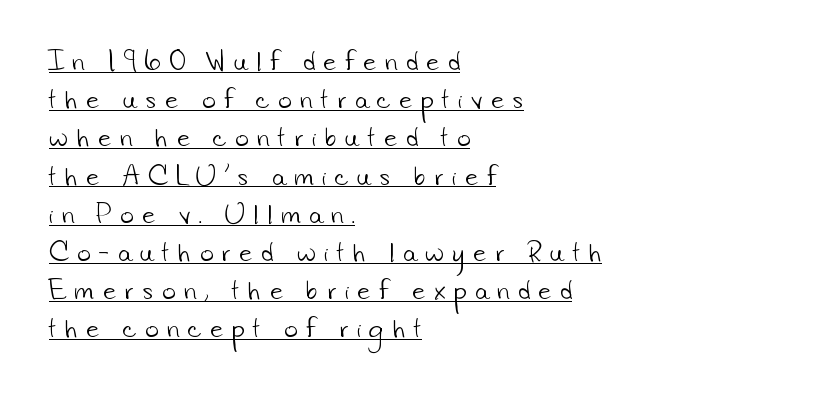
Q: Is the text bold? A: No.
Q: Is the text underlined? A: Yes.
Q: How is the paragraph aligned? A: Left-aligned.
Q: Is the spacing between letters normal or unusually wide? A: Unusually wide.
Q: Is the spacing between lines tight, normal or loose? A: Normal.
